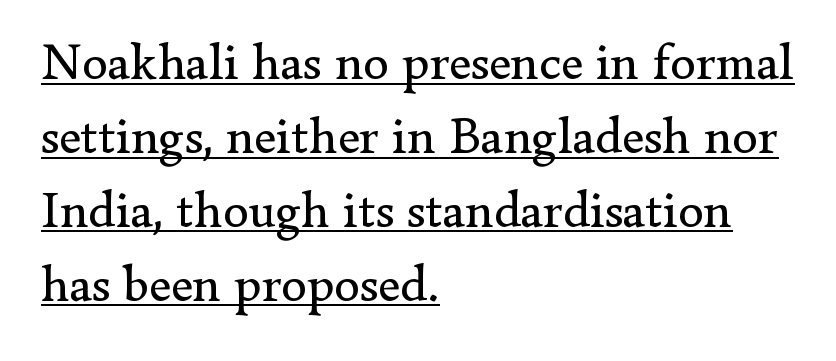
The image shows 52 px regular-weight serif type, upright; set left-aligned, normal line spacing (1.42x), normal letter spacing, underlined; low stroke contrast and a small x-height.
